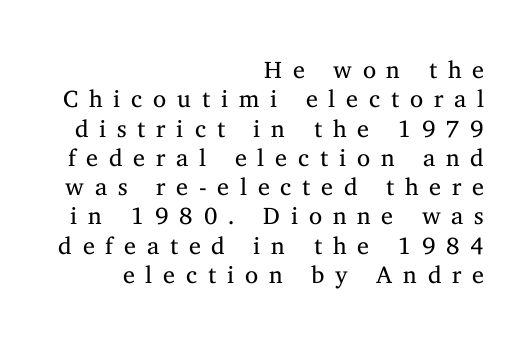
{"italic": "no", "bold": "no", "underline": "no", "align": "right", "line_spacing_ratio": 1.22, "letter_spacing": "wide", "letter_spacing_em": 0.45, "glyph_px": 24}
